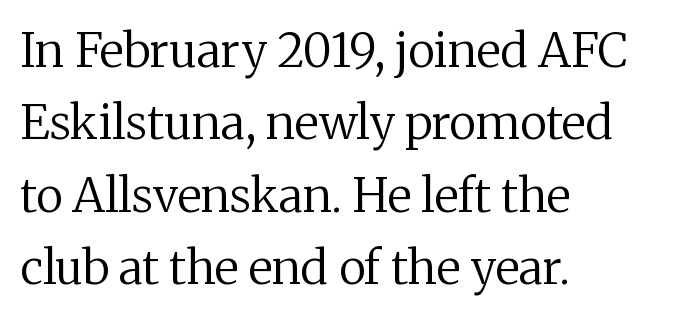
The image shows 47 px regular-weight serif type, upright; set left-aligned, normal line spacing (1.54x), normal letter spacing, not underlined; medium stroke contrast and a medium x-height.
